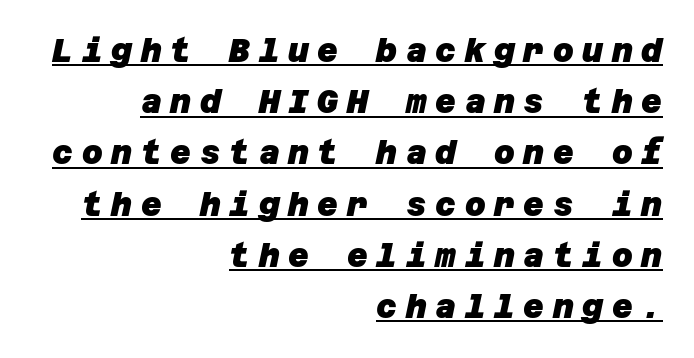
{"serif": "no", "bold": "yes", "weight": "heavy", "width": "normal", "stroke_contrast": "low", "x_height": "large", "underline": "yes", "align": "right", "line_spacing": "normal", "line_spacing_ratio": 1.6, "letter_spacing": "wide", "letter_spacing_em": 0.27, "glyph_px": 32}
